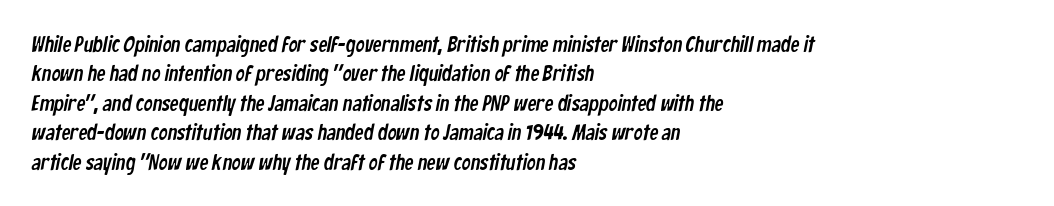
Q: Is the text underlined? A: No.
Q: How is the paragraph aligned? A: Left-aligned.
Q: Is the spacing between letters normal or unusually wide? A: Normal.
Q: Is the spacing between lines tight, normal or loose? A: Normal.
